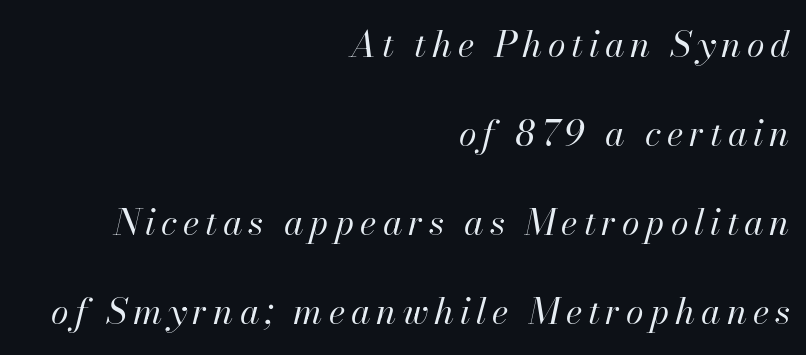
{"italic": "yes", "lean": "right", "slant_degrees": 13, "bold": "no", "weight": "regular", "width": "normal", "stroke_contrast": "high", "x_height": "small", "monospaced": "no", "underline": "no", "align": "right", "line_spacing": "loose", "line_spacing_ratio": 2.47, "glyph_px": 36}
